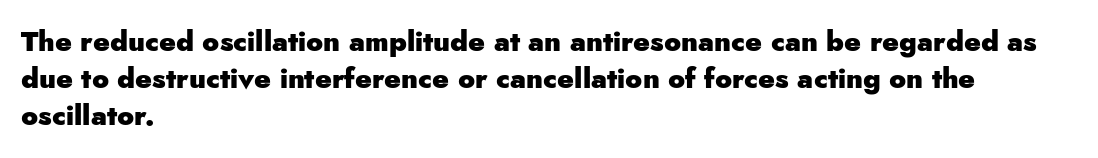
One glance says typical: line gaps are just what's usual. The baseline area is clear. Typographic density is high because the face is bold. The letters stand straight up with perfectly vertical stems. Varying glyph widths throughout — classic text-font behaviour.
